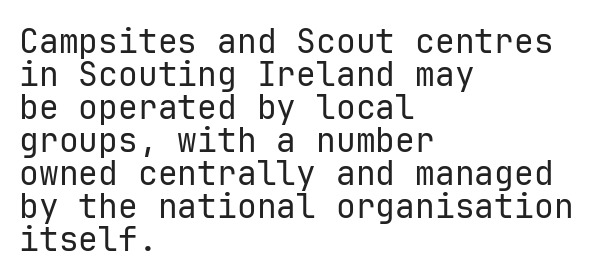
Q: Is the text bold? A: No.
Q: Is the text italic (slanted)? A: No, it is upright.
Q: Is the typeface a serif or a sans-serif typeface? A: Sans-serif.
Q: Is the text underlined? A: No.
Q: How is the paragraph aligned? A: Left-aligned.
Q: Is the spacing between letters normal or unusually wide? A: Normal.
Q: Is the spacing between lines tight, normal or loose? A: Tight.
Q: Width (condensed, normal, or wide)? A: Normal.
Q: Stroke contrast? A: Low.
Q: x-height? A: Medium.
